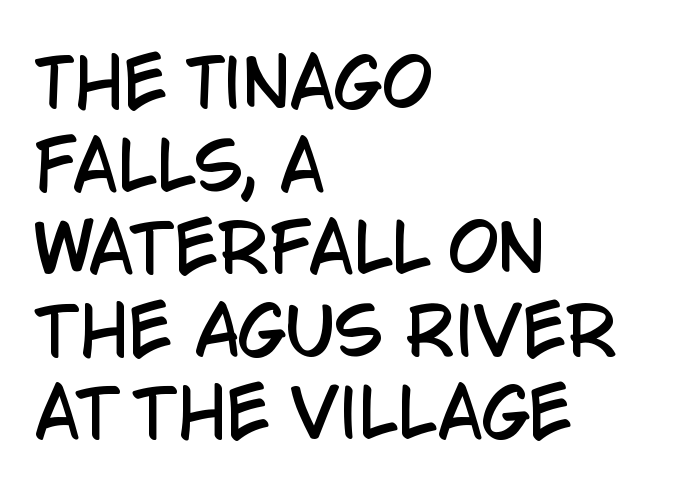
{"serif": "no", "italic": "no", "width": "condensed", "stroke_contrast": "low", "x_height": "large", "monospaced": "no", "underline": "no", "align": "left", "line_spacing": "normal", "line_spacing_ratio": 1.27, "letter_spacing": "normal", "letter_spacing_em": 0.0, "glyph_px": 65}
